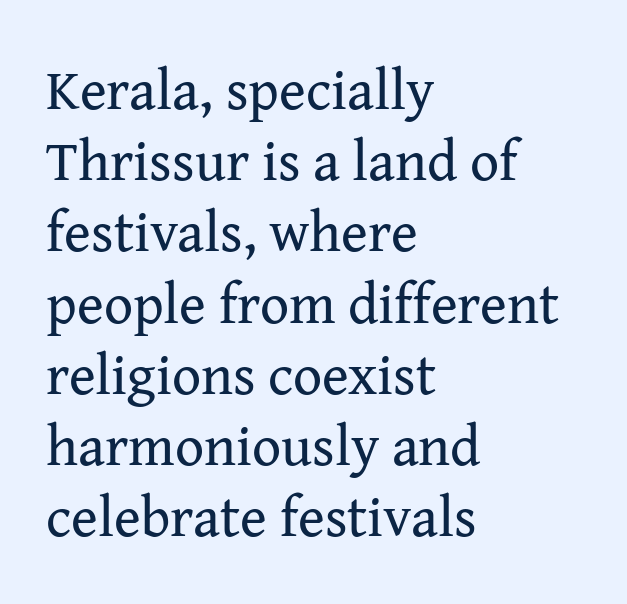
There is no visible air inserted between adjacent glyphs. Rule under the text: the space is simply empty. Here the designer chose a conventional face with non-uniform glyph widths. A quiet, ordinary-to-light weight characterises the typeface. The lettering holds an erect, upright posture throughout.
